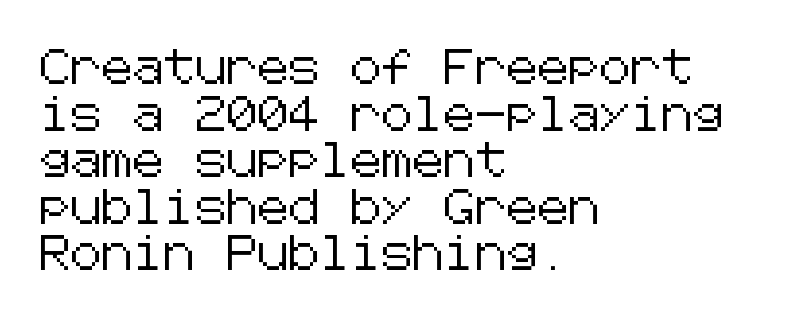
Q: Is the text italic (slanted)? A: No, it is upright.
Q: Is the typeface a serif or a sans-serif typeface? A: Sans-serif.
Q: Is the text underlined? A: No.
Q: How is the paragraph aligned? A: Left-aligned.
Q: Is the spacing between letters normal or unusually wide? A: Normal.
Q: Is the spacing between lines tight, normal or loose? A: Normal.
Q: Width (condensed, normal, or wide)? A: Normal.
Q: Stroke contrast? A: Low.
Q: x-height? A: Medium.
